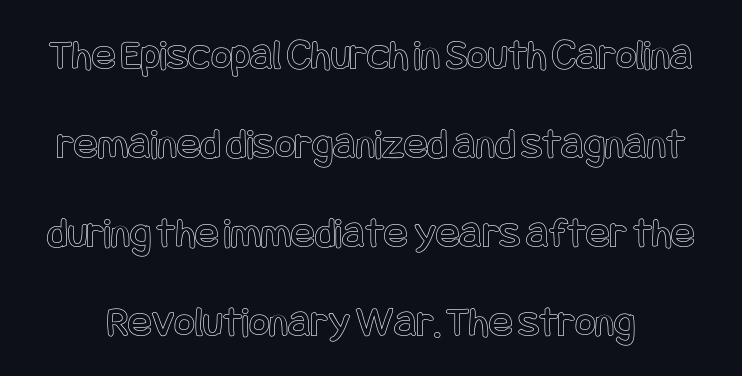
The image shows 44 px condensed type, upright; set loose line spacing (2.02x), normal letter spacing, not underlined; a large x-height.
